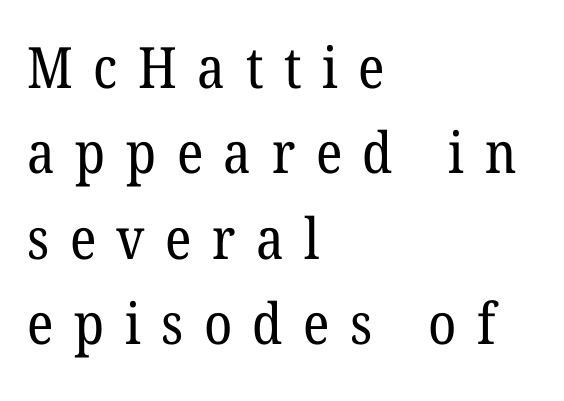
{"serif": "yes", "bold": "no", "weight": "regular", "width": "normal", "stroke_contrast": "low", "x_height": "medium", "monospaced": "no", "underline": "no", "align": "left", "line_spacing": "normal", "line_spacing_ratio": 1.5, "letter_spacing": "wide", "letter_spacing_em": 0.36, "glyph_px": 57}
